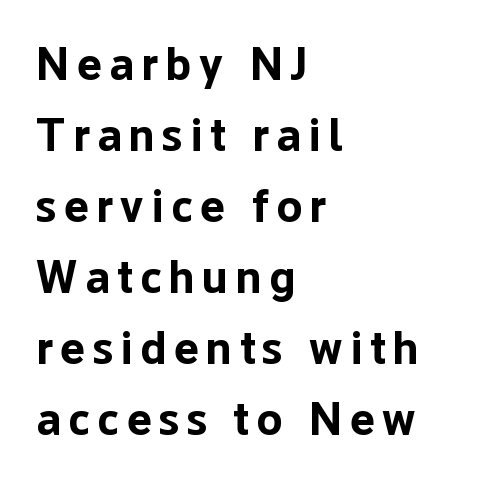
The image shows 47 px bold sans-serif type, upright; set left-aligned, normal line spacing (1.51x), not underlined; low stroke contrast and a medium x-height.
